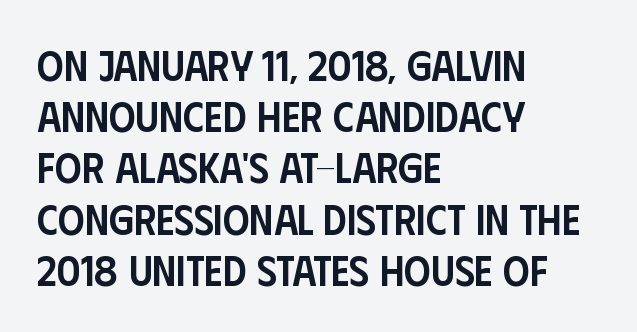
{"serif": "no", "italic": "no", "bold": "semi", "weight": "semibold", "width": "condensed", "stroke_contrast": "low", "x_height": "large", "monospaced": "no", "underline": "no", "align": "left", "line_spacing_ratio": 1.22, "letter_spacing": "normal", "letter_spacing_em": 0.0, "glyph_px": 42}
